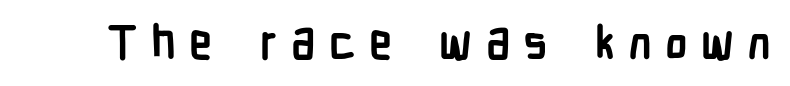
The image shows 47 px semibold, condensed sans-serif type, upright; set unusually wide letter spacing (+0.28 em), not underlined; low stroke contrast and a medium x-height.
